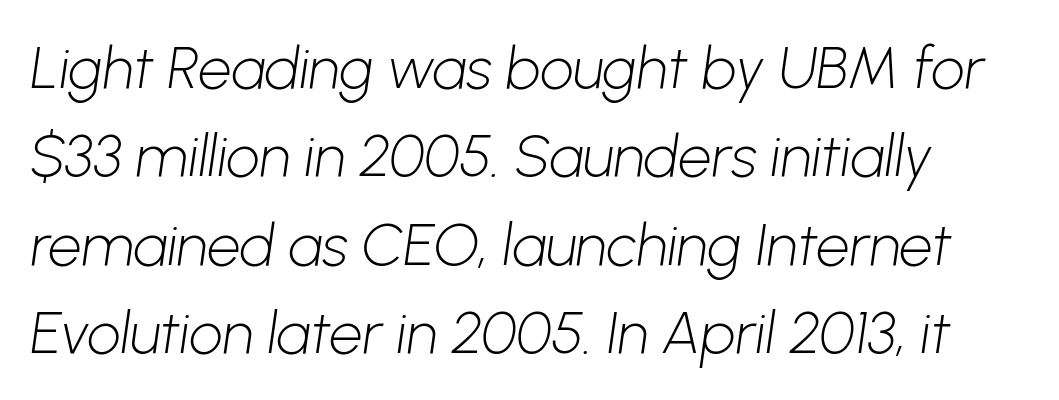
Honestly, there is no underline to notice here at all. Leading matches the norm, producing a regular column. Each stroke keeps to a modest, everyday thickness or less. The letters carry no serifs — their stems end cleanly without finishing strokes. Short note: letters normally spaced. Do the characters align in a grid? No, the font is proportional.
